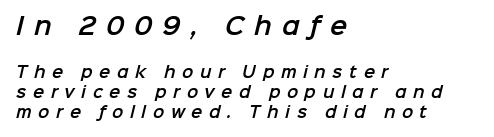
Compared with typical body copy, the letter spacing here is much looser. Which of the two is more prominent by size? The first, at the top. Whoever set this chose a conventional vertical rhythm. A clean baseline with only descenders dipping below it. If you drew a ruler down the left edge, every line would touch it.
